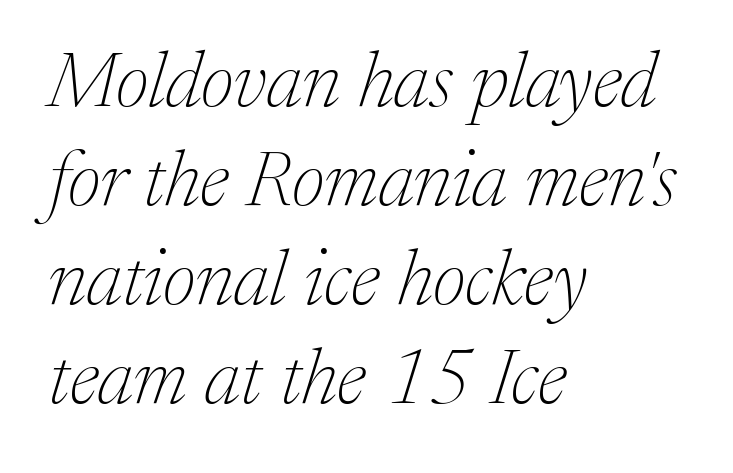
The image shows 78 px thin serif type, italic (leaning right); set left-aligned, normal line spacing (1.27x), normal letter spacing, not underlined; medium stroke contrast and a medium x-height.
